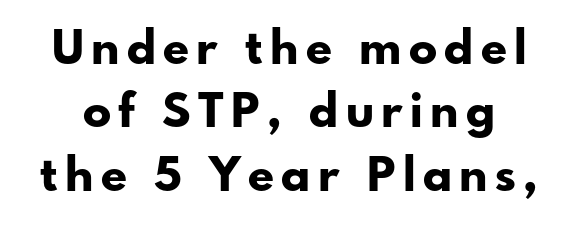
Typographically, this falls in the sans-serif category. Do the characters align in a grid? No, the font is proportional. In terms of posture, this sample is upright. Strong, thick strokes mark this as bold type. Does the leading feel generous? No, just average. Check under the words: just untouched page.
